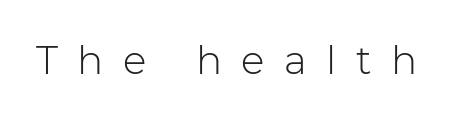
The image shows 39 px light sans-serif type, upright; set unusually wide letter spacing (+0.5 em), not underlined; low stroke contrast and a medium x-height.
